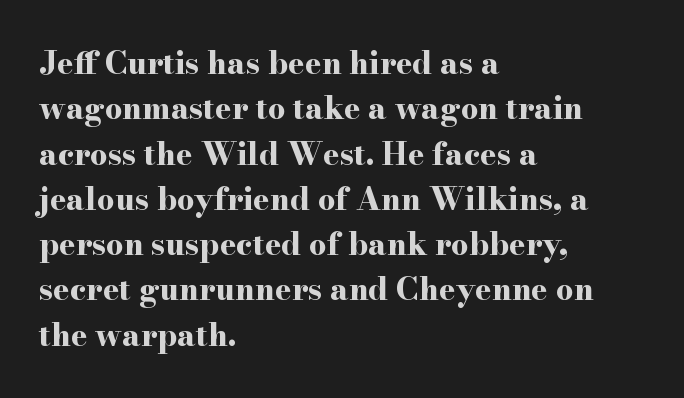
Set as a true bold cut, around the 700 mark. Compared with typical paragraphs, the rows here are spaced about the same. Observe the serifs anchoring each vertical stroke in this sample. No word sits above an underline. Nope, not italic — everything's standing straight.
